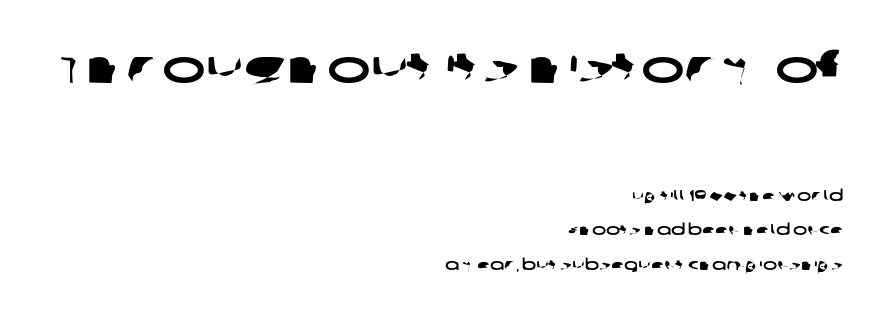
Q: Is the typeface a serif or a sans-serif typeface? A: Sans-serif.
Q: Is the text underlined? A: No.
Q: How is the paragraph aligned? A: Right-aligned.
Q: Is the spacing between letters normal or unusually wide? A: Normal.
Q: Is the spacing between lines tight, normal or loose? A: Loose.
Q: Which block of text is set in a larger size, the first (top) or the second (bottom)? A: The first (top) one.
Q: Width (condensed, normal, or wide)? A: Wide.
Q: Stroke contrast? A: Low.
Q: x-height? A: Large.
Q: Monospaced? A: No.
